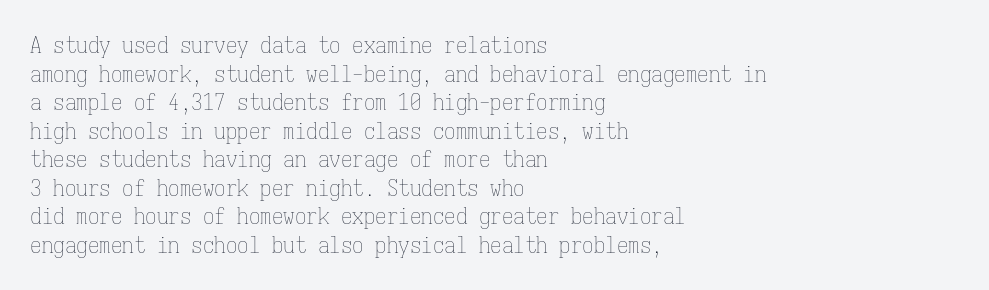
Beneath every word, the page is bare. On a weight scale, this lands at 450 or below. Look at the tracking — it's just the regular setting, nothing added. The typesetter chose a ragged-right arrangement here. Upright lettering throughout.
